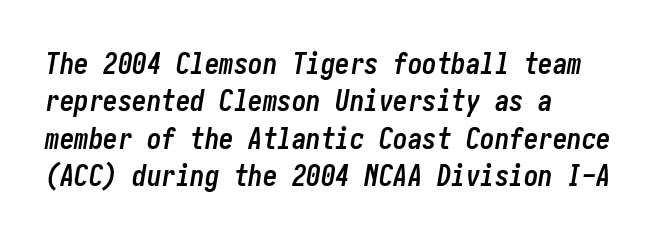
{"italic": "yes", "lean": "right", "slant_degrees": 10, "bold": "yes", "weight": "semibold", "width": "condensed", "stroke_contrast": "low", "x_height": "medium", "underline": "no", "align": "left", "line_spacing": "normal", "line_spacing_ratio": 1.29, "letter_spacing": "normal", "letter_spacing_em": 0.0, "glyph_px": 29}
